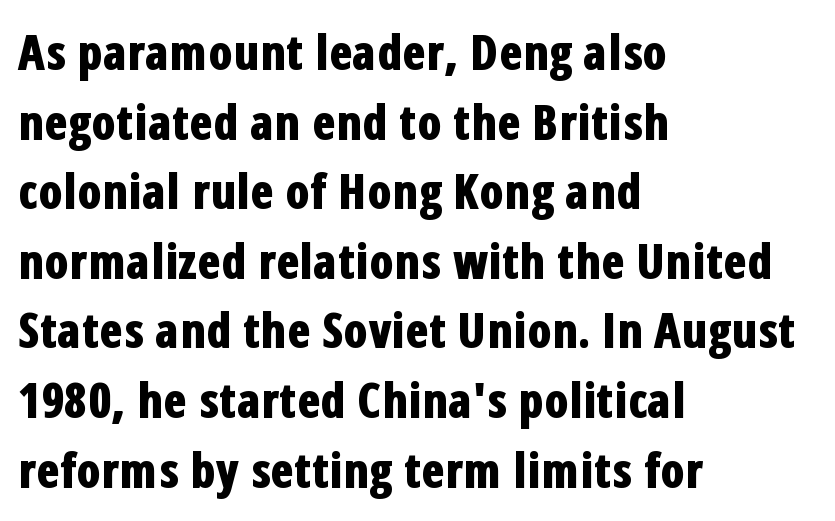
{"serif": "no", "italic": "no", "bold": "yes", "weight": "bold", "width": "condensed", "stroke_contrast": "low", "x_height": "medium", "monospaced": "no", "underline": "no", "align": "left", "line_spacing": "normal", "line_spacing_ratio": 1.45, "letter_spacing": "normal", "letter_spacing_em": 0.0, "glyph_px": 48}
